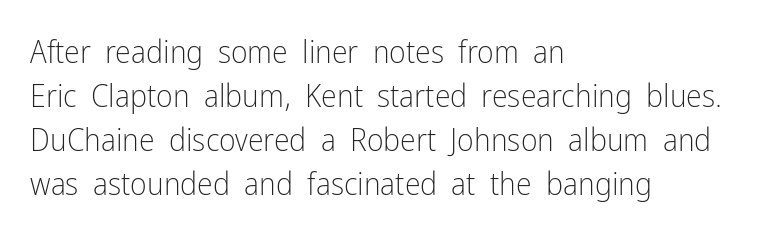
The line-height multiplier appears to be the usual default. A typesetter would label this face a sans. The lines are quadded left. Posture: vertical.
